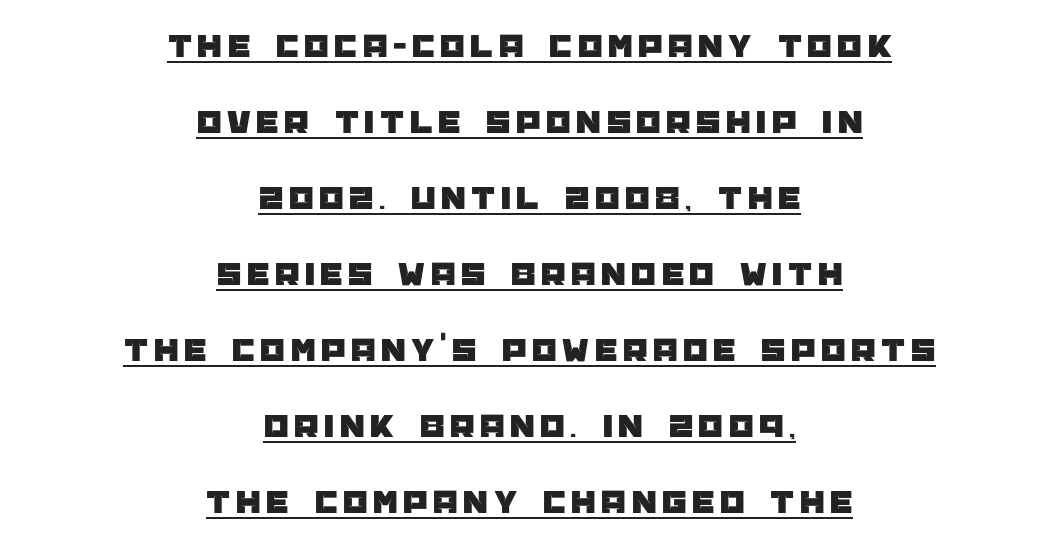
{"serif": "no", "italic": "no", "width": "normal", "stroke_contrast": "low", "x_height": "large", "monospaced": "no", "underline": "yes", "align": "center", "line_spacing": "loose", "line_spacing_ratio": 2.17, "glyph_px": 35}
